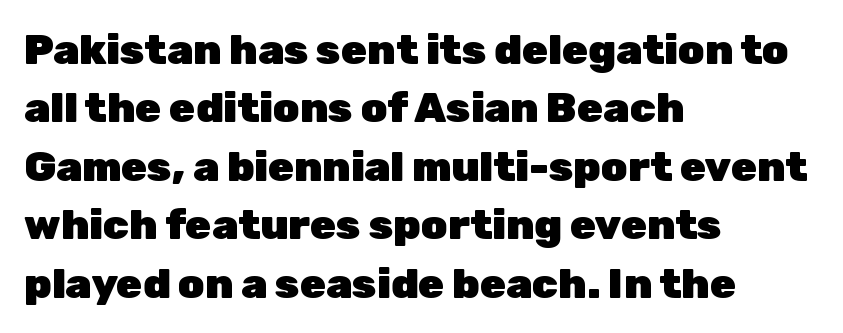
The image shows 42 px heavy sans-serif type, upright; set left-aligned, normal line spacing (1.39x), normal letter spacing, not underlined; low stroke contrast and a medium x-height.
